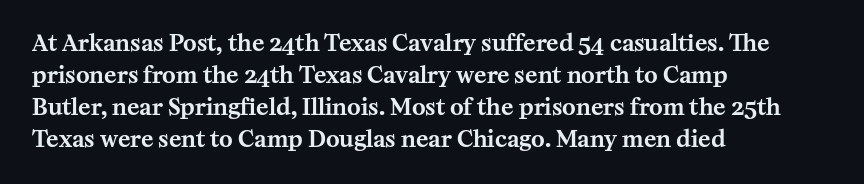
Q: Is the text italic (slanted)? A: No, it is upright.
Q: Is the text underlined? A: No.
Q: How is the paragraph aligned? A: Left-aligned.
Q: Is the spacing between letters normal or unusually wide? A: Normal.
Q: Is the spacing between lines tight, normal or loose? A: Normal.
